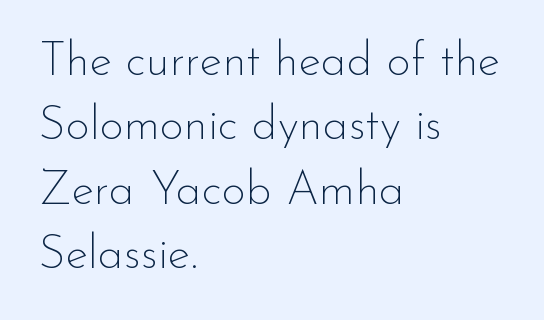
Q: Is the text bold? A: No.
Q: Is the text italic (slanted)? A: No, it is upright.
Q: Is the typeface a serif or a sans-serif typeface? A: Sans-serif.
Q: Is the text underlined? A: No.
Q: How is the paragraph aligned? A: Left-aligned.
Q: Is the spacing between letters normal or unusually wide? A: Normal.
Q: Is the spacing between lines tight, normal or loose? A: Normal.
Q: Width (condensed, normal, or wide)? A: Normal.
Q: Stroke contrast? A: Low.
Q: x-height? A: Small.
Q: Monospaced? A: No.
